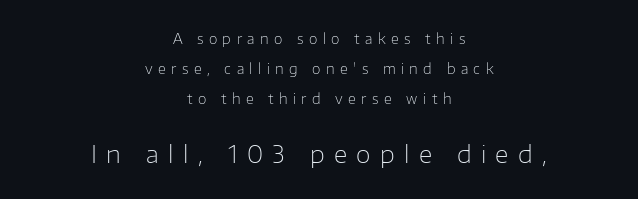
The image shows 24 px text type, upright; set centered, loose line spacing (2.15x), unusually wide letter spacing (+0.39 em), not underlined; the second (bottom) block is 1.71x larger.
